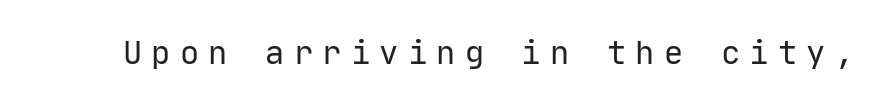
{"serif": "no", "italic": "no", "bold": "no", "weight": "regular", "width": "normal", "stroke_contrast": "low", "x_height": "medium", "monospaced": "yes", "underline": "no", "letter_spacing": "wide", "letter_spacing_em": 0.29, "glyph_px": 32}
